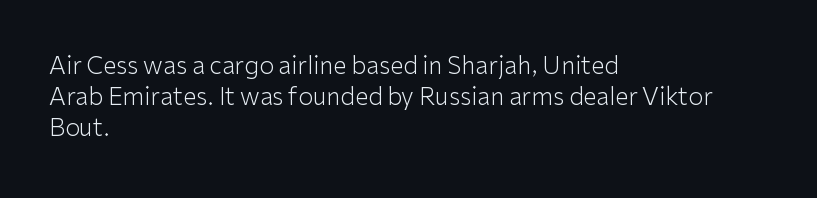
The ragged edge is on the right, which tells us the setting is flush left. The passage shown is not underscored anywhere. These lines were composed using upright roman letters. This sample uses plain, unmodified letter spacing. Reading down the column, the eye jumps a familiar distance to each next line.
